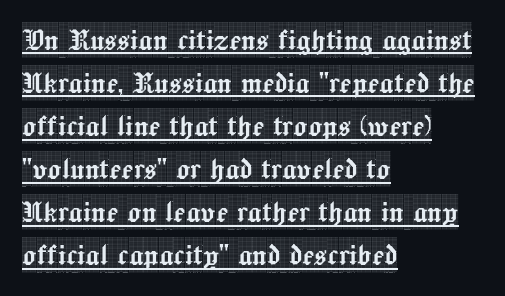
Q: Is the text italic (slanted)? A: No, it is upright.
Q: Is the typeface a serif or a sans-serif typeface? A: Serif.
Q: Is the text underlined? A: Yes.
Q: How is the paragraph aligned? A: Left-aligned.
Q: Is the spacing between letters normal or unusually wide? A: Normal.
Q: Width (condensed, normal, or wide)? A: Condensed.
Q: x-height? A: Large.
Q: Monospaced? A: No.
